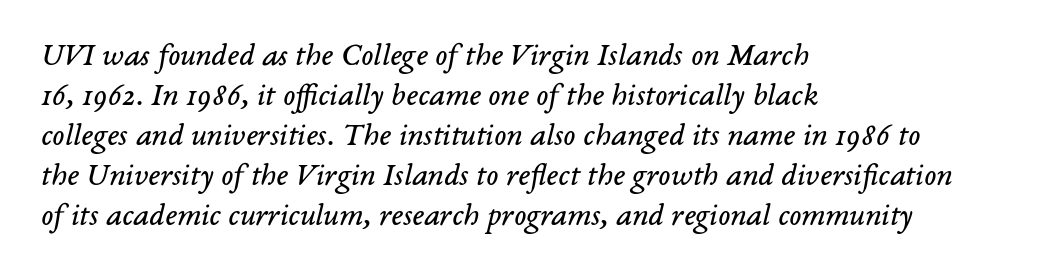
No extra ink here — the face is not bold. A bare baseline throughout the passage. When letters slant like this, we call the style italic. Here the designer chose a conventional face with non-uniform glyph widths.
